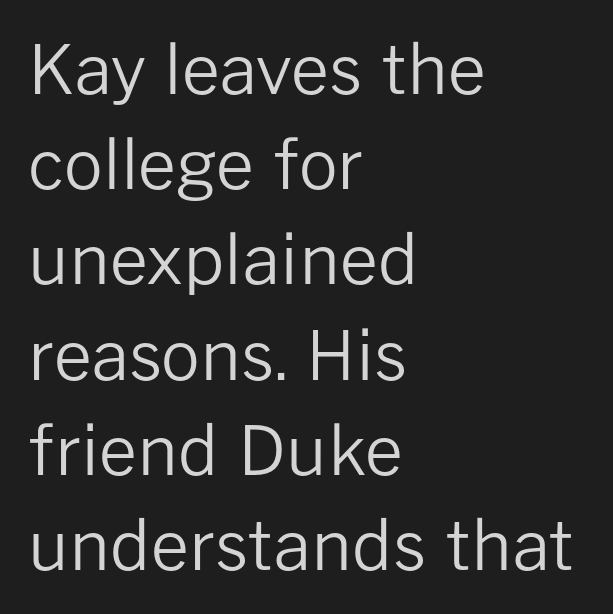
Q: Is the text bold? A: No.
Q: Is the text italic (slanted)? A: No, it is upright.
Q: Is the typeface a serif or a sans-serif typeface? A: Sans-serif.
Q: Is the text underlined? A: No.
Q: How is the paragraph aligned? A: Left-aligned.
Q: Is the spacing between letters normal or unusually wide? A: Normal.
Q: Is the spacing between lines tight, normal or loose? A: Normal.
Q: Width (condensed, normal, or wide)? A: Normal.
Q: Stroke contrast? A: Low.
Q: x-height? A: Medium.
Q: Monospaced? A: No.
